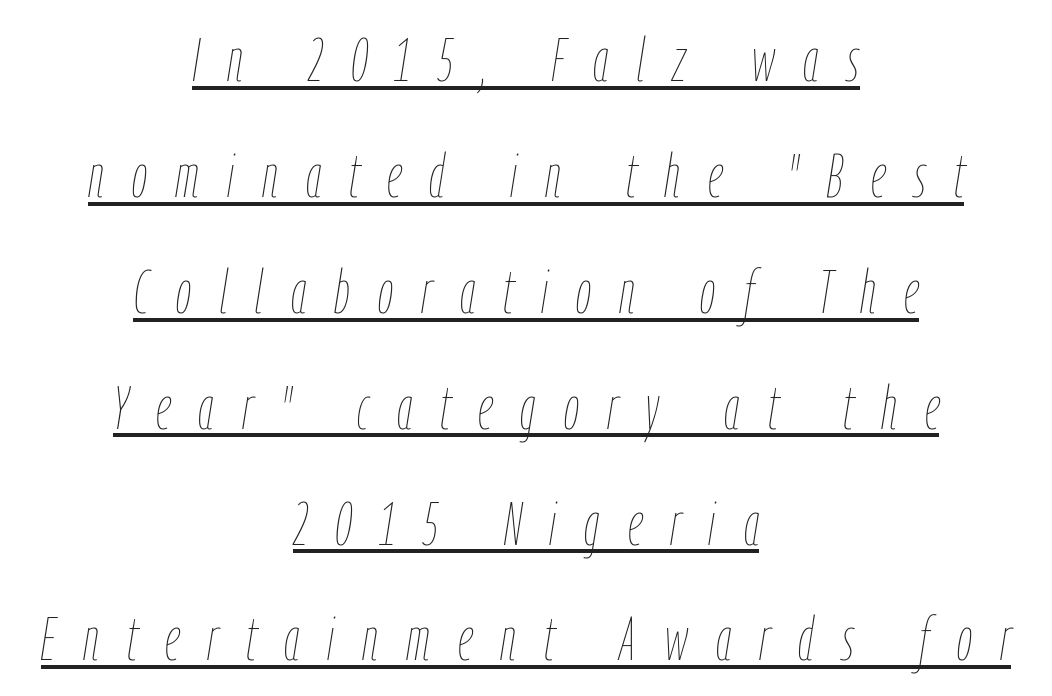
Does the copy run flush right? No — it is centered line by line. The letterforms sit at book weight or below. This rendering features underlined lettering. Someone cranked the tracking dial way up on this one.
